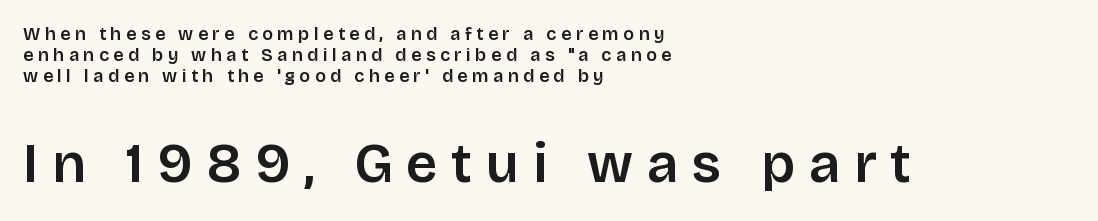
The image shows 55 px semibold sans-serif type, upright; set left-aligned, line spacing 1.17x, unusually wide letter spacing (+0.25 em), not underlined; the second (bottom) block is 3.06x larger; low stroke contrast and a large x-height.
